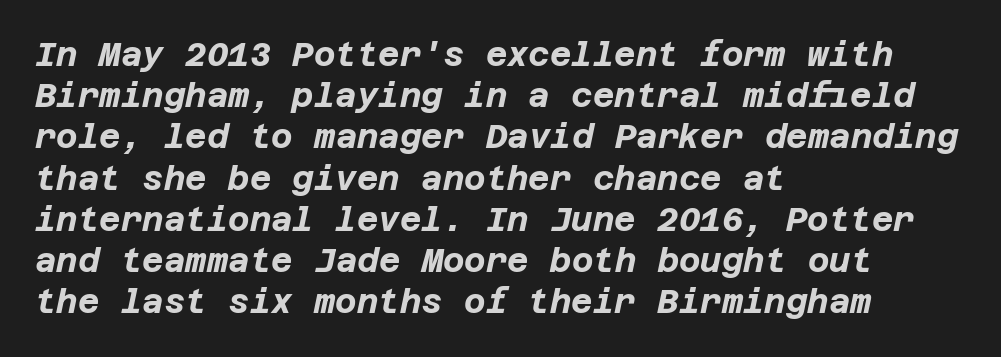
The typography opts for an oblique posture over an upright one. Plenty of ink on the page — the face is bold. The baseline area is clear. The rows are spaced the way most documents space them. The typesetter chose a ragged-right arrangement here.
